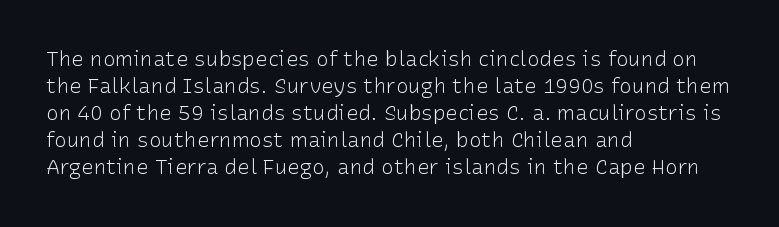
The passage shown is not underscored anywhere. Summary of vertical rhythm: regular, with standard interline spacing. The rag falls on the right side of this text block. Notice how the stems are strictly vertical — no italics here. Vertical stems look standard width or narrower in stroke.
